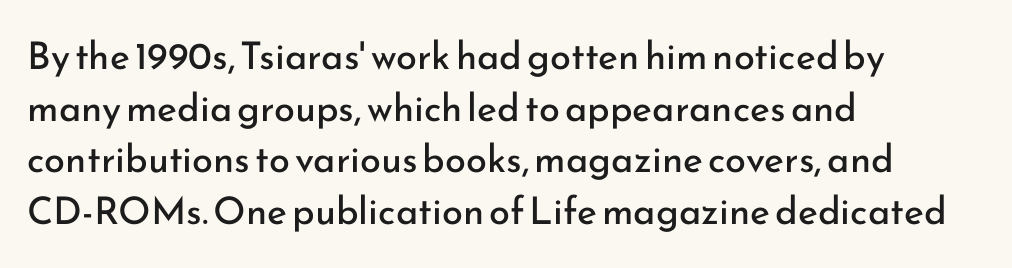
Serifs: no, the terminals of the letterforms are clean. Students, note that the glyphs here touch the page at normal intervals. A light-to-regular cut is what we see here. This block has exactly the height ordinary leading produces. Plain, unruled lines of type.
